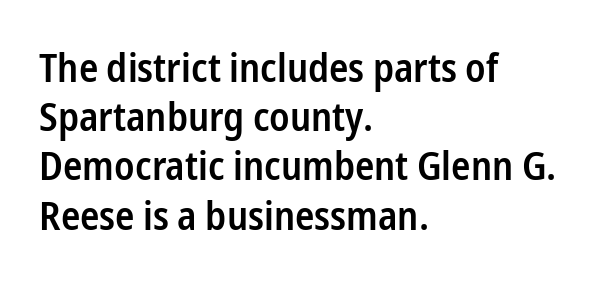
Q: Is the text bold? A: Semi-bold.
Q: Is the text italic (slanted)? A: No, it is upright.
Q: Is the typeface a serif or a sans-serif typeface? A: Sans-serif.
Q: Is the text underlined? A: No.
Q: How is the paragraph aligned? A: Left-aligned.
Q: Is the spacing between letters normal or unusually wide? A: Normal.
Q: Width (condensed, normal, or wide)? A: Condensed.
Q: Stroke contrast? A: Low.
Q: x-height? A: Medium.
Q: Monospaced? A: No.
